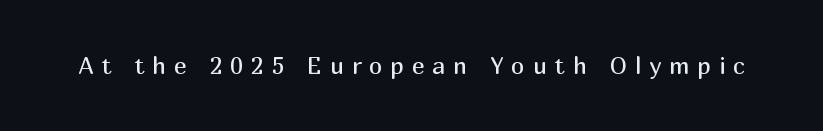
The image shows 24 px text type, upright; set unusually wide letter spacing (+0.33 em), not underlined.
